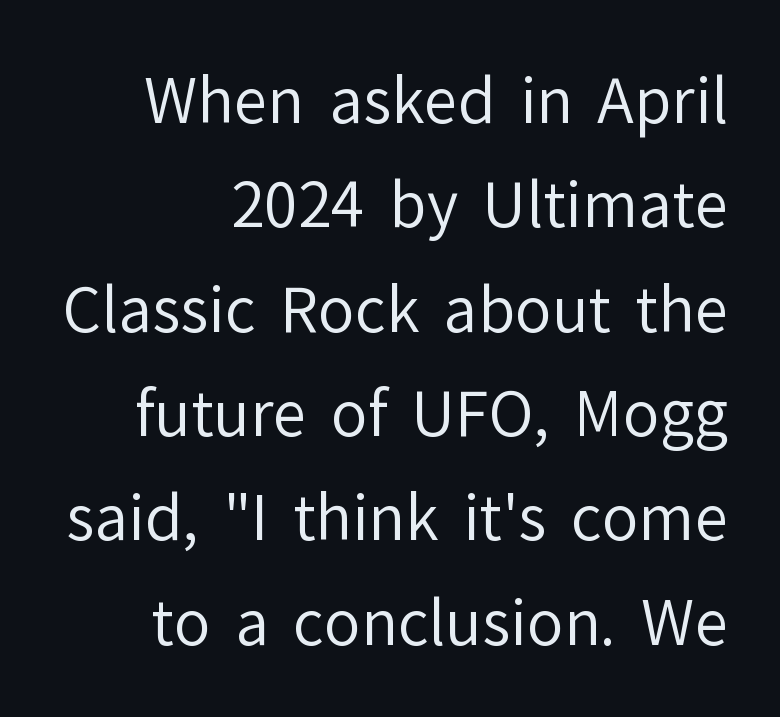
Q: Is the text bold? A: No.
Q: Is the text italic (slanted)? A: No, it is upright.
Q: Is the typeface a serif or a sans-serif typeface? A: Sans-serif.
Q: Is the text underlined? A: No.
Q: How is the paragraph aligned? A: Right-aligned.
Q: Is the spacing between letters normal or unusually wide? A: Normal.
Q: Width (condensed, normal, or wide)? A: Normal.
Q: Stroke contrast? A: Low.
Q: x-height? A: Medium.
Q: Monospaced? A: No.
